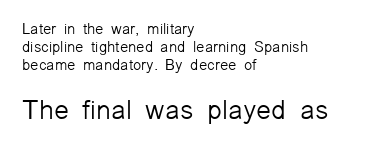
{"italic": "no", "bold": "no", "underline": "no", "align": "left", "line_spacing_ratio": 1.19, "letter_spacing": "normal", "letter_spacing_em": 0.0, "larger_block": "second", "size_ratio": 1.8, "glyph_px": 27}
